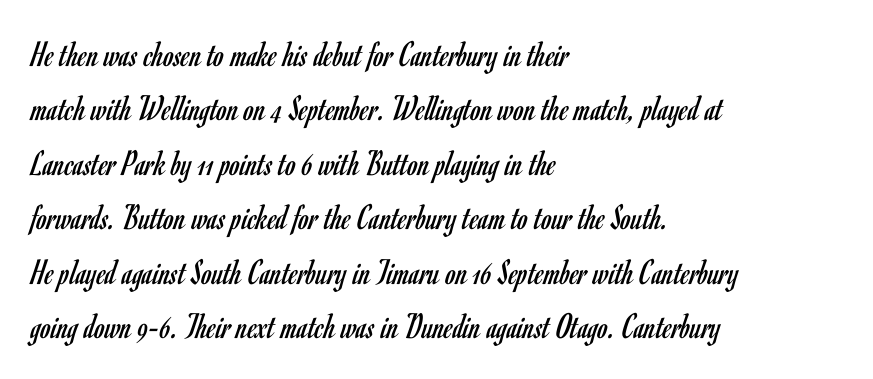
{"serif": "no", "bold": "no", "weight": "regular", "width": "condensed", "stroke_contrast": "low", "x_height": "small", "monospaced": "no", "underline": "no", "align": "left", "line_spacing": "normal", "line_spacing_ratio": 1.47, "letter_spacing": "normal", "letter_spacing_em": 0.0, "glyph_px": 37}
